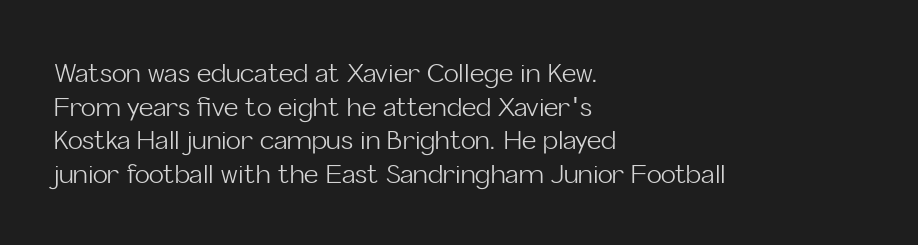
{"italic": "no", "bold": "no", "underline": "no", "align": "left", "line_spacing": "normal", "line_spacing_ratio": 1.35, "letter_spacing": "normal", "letter_spacing_em": 0.0, "glyph_px": 25}
